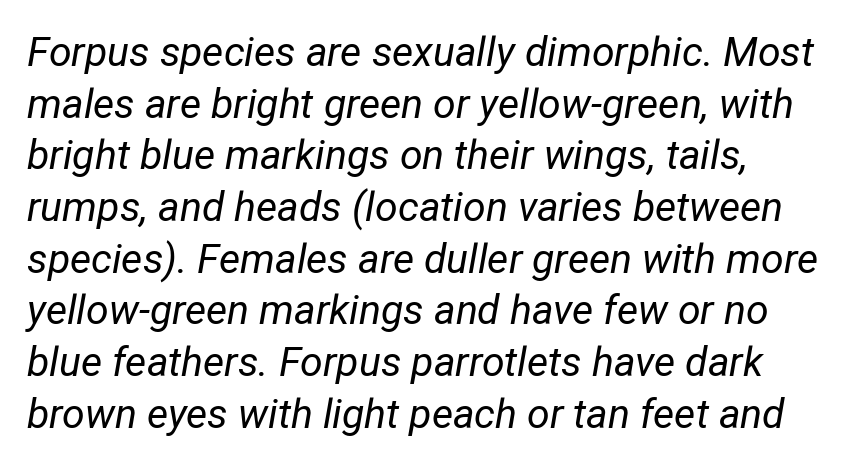
{"italic": "yes", "lean": "right", "slant_degrees": 12, "bold": "no", "weight": "regular", "width": "condensed", "stroke_contrast": "low", "x_height": "medium", "monospaced": "no", "underline": "no", "align": "left", "line_spacing": "normal", "line_spacing_ratio": 1.26, "letter_spacing": "normal", "letter_spacing_em": 0.0, "glyph_px": 41}
